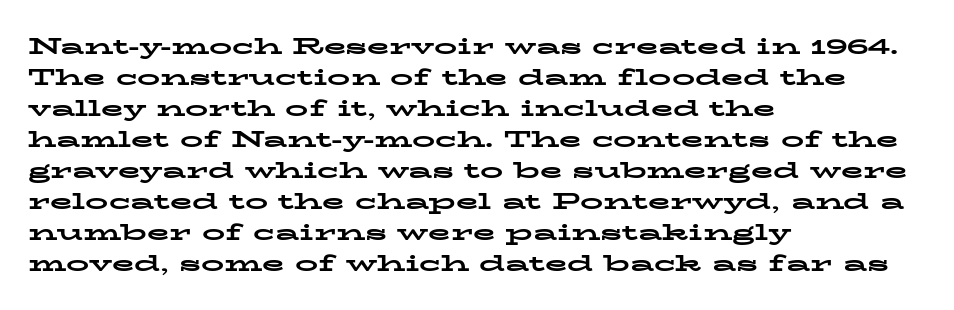
The image shows 23 px bold type, upright; set left-aligned, normal line spacing (1.35x), normal letter spacing, not underlined.
